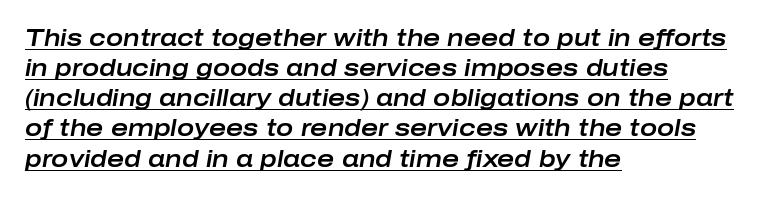
The image shows 23 px text type, italic (leaning right); set left-aligned, normal line spacing (1.31x), normal letter spacing, underlined.
